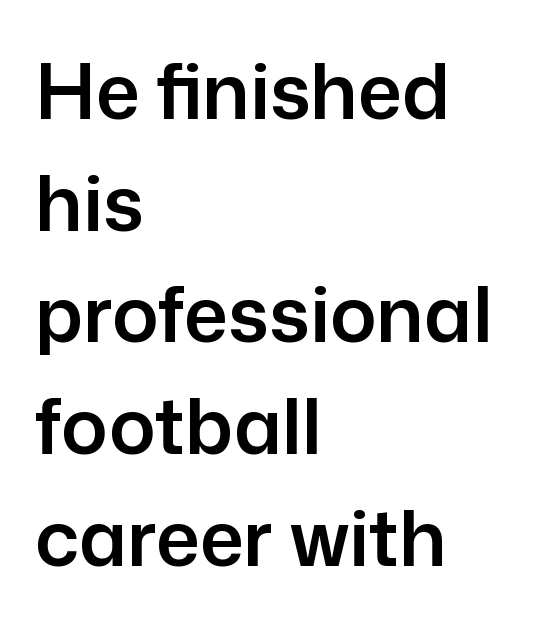
Q: Is the text italic (slanted)? A: No, it is upright.
Q: Is the typeface a serif or a sans-serif typeface? A: Sans-serif.
Q: Is the text underlined? A: No.
Q: How is the paragraph aligned? A: Left-aligned.
Q: Is the spacing between letters normal or unusually wide? A: Normal.
Q: Is the spacing between lines tight, normal or loose? A: Normal.
Q: Width (condensed, normal, or wide)? A: Normal.
Q: Stroke contrast? A: Low.
Q: x-height? A: Medium.
Q: Monospaced? A: No.
